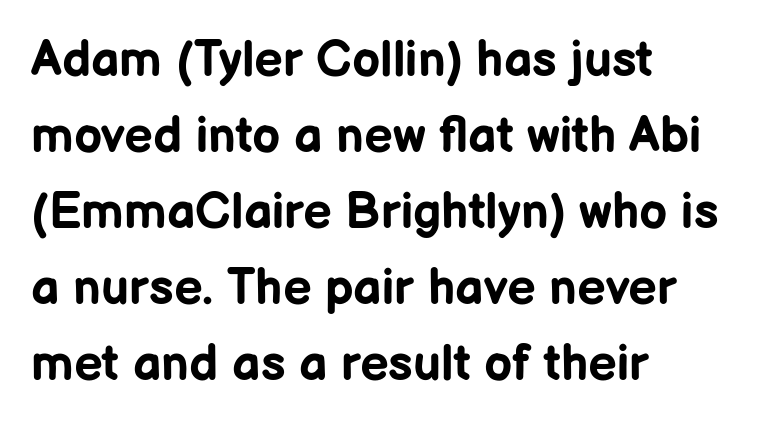
The letterforms sit shoulder to shoulder at normal distance. Underline: absent. The paragraph has a hard left edge and a soft right edge. Rows of type keep a routine distance in the vertical direction. Character widths vary here, with narrow letters taking less room than wide ones.
